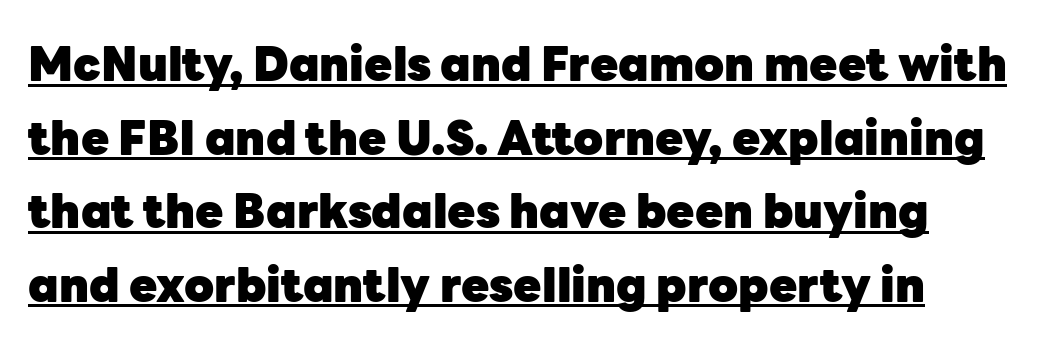
Q: Is the text bold? A: Yes.
Q: Is the text italic (slanted)? A: No, it is upright.
Q: Is the typeface a serif or a sans-serif typeface? A: Sans-serif.
Q: Is the text underlined? A: Yes.
Q: Is the spacing between letters normal or unusually wide? A: Normal.
Q: Is the spacing between lines tight, normal or loose? A: Normal.
Q: Width (condensed, normal, or wide)? A: Normal.
Q: Stroke contrast? A: Low.
Q: x-height? A: Medium.
Q: Monospaced? A: No.
